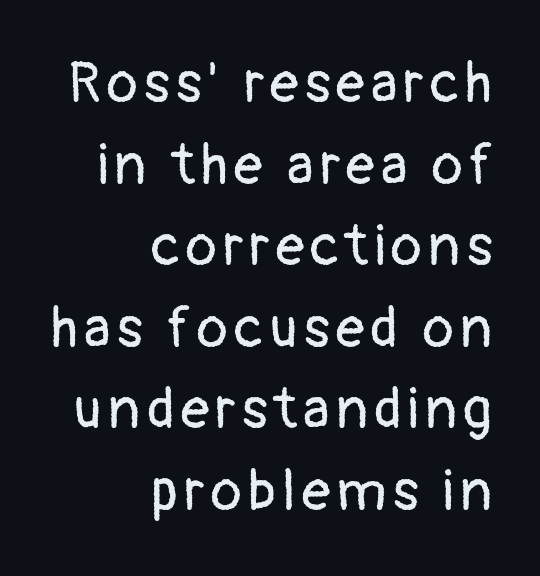
Q: Is the text bold? A: No.
Q: Is the text italic (slanted)? A: No, it is upright.
Q: Is the typeface a serif or a sans-serif typeface? A: Sans-serif.
Q: Is the text underlined? A: No.
Q: How is the paragraph aligned? A: Right-aligned.
Q: Is the spacing between lines tight, normal or loose? A: Normal.
Q: Width (condensed, normal, or wide)? A: Normal.
Q: Stroke contrast? A: Low.
Q: x-height? A: Medium.
Q: Monospaced? A: No.
